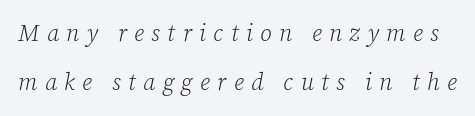
The image shows 23 px text type, italic (leaning right); set loose line spacing (2.13x), unusually wide letter spacing (+0.32 em), not underlined.
